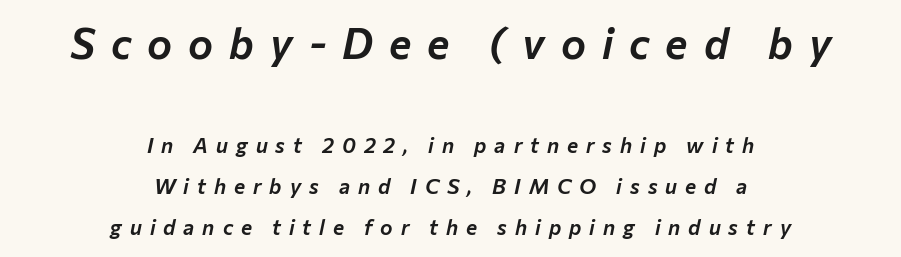
The image shows 42 px text type, italic (leaning right); set centered, loose line spacing (1.95x), unusually wide letter spacing (+0.38 em), not underlined; the first (top) block is 2.0x larger; low stroke contrast and a medium x-height.
